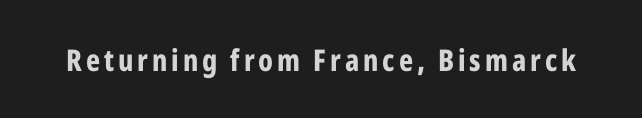
In terms of weight, the rendering is a true, heavy bold. Varying glyph widths throughout — classic text-font behaviour. The letters stand straight up with perfectly vertical stems. Each letter's strokes conclude bluntly, with no projecting serifs. Plain, unruled lines of type.
